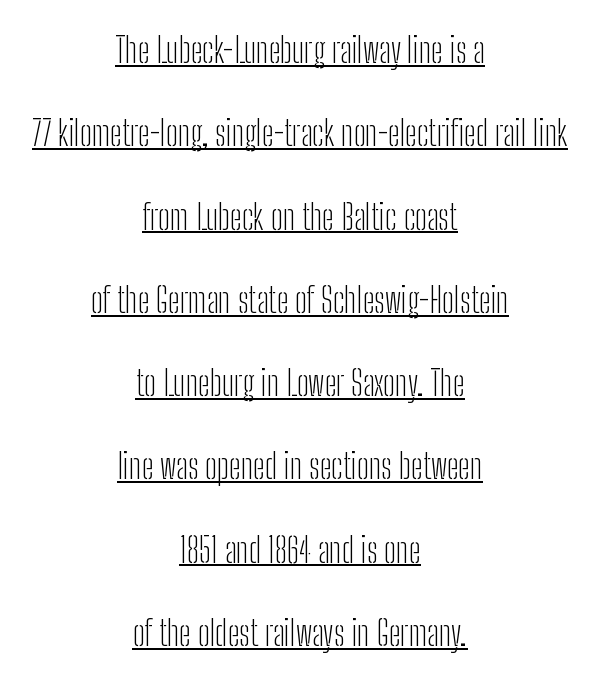
Caption: multi-line text, centered on the measure. Are there feet on the stems? There aren't — it's a sans. The tracking reads as untouched default to a designer's eye. Every word sits above its own underline. Does the lettering tilt? It doesn't — this is upright.
